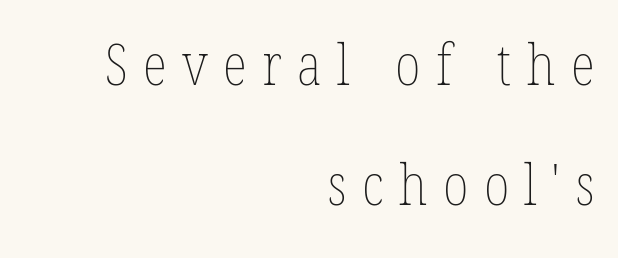
Q: Is the text bold? A: No.
Q: Is the text italic (slanted)? A: No, it is upright.
Q: Is the text underlined? A: No.
Q: How is the paragraph aligned? A: Right-aligned.
Q: Is the spacing between letters normal or unusually wide? A: Unusually wide.
Q: Is the spacing between lines tight, normal or loose? A: Loose.
Q: Width (condensed, normal, or wide)? A: Condensed.
Q: Stroke contrast? A: Low.
Q: x-height? A: Medium.
Q: Monospaced? A: No.
